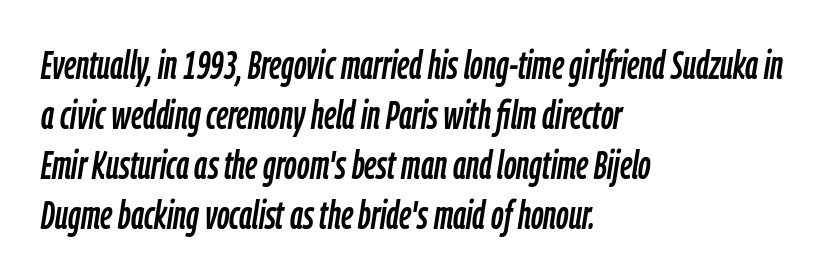
The image shows 39 px condensed type, italic (leaning right); set left-aligned, normal line spacing (1.28x), normal letter spacing, not underlined; low stroke contrast and a medium x-height.
